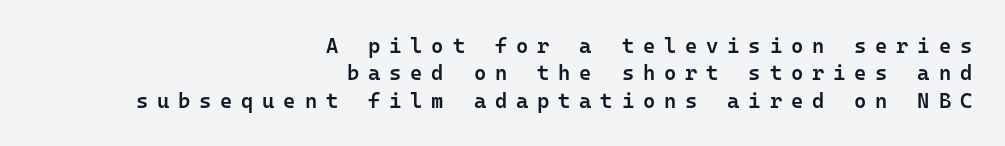
Quick note: not italic, upright. This block has exactly the height ordinary leading produces. Words appear elongated and porous because spacing is wide. Type without underlining.
